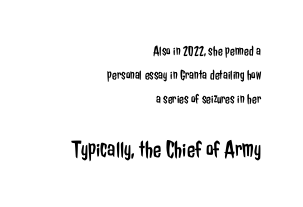
Q: Is the text bold? A: No.
Q: Is the text italic (slanted)? A: No, it is upright.
Q: Is the text underlined? A: No.
Q: How is the paragraph aligned? A: Right-aligned.
Q: Is the spacing between letters normal or unusually wide? A: Normal.
Q: Which block of text is set in a larger size, the first (top) or the second (bottom)? A: The second (bottom) one.
